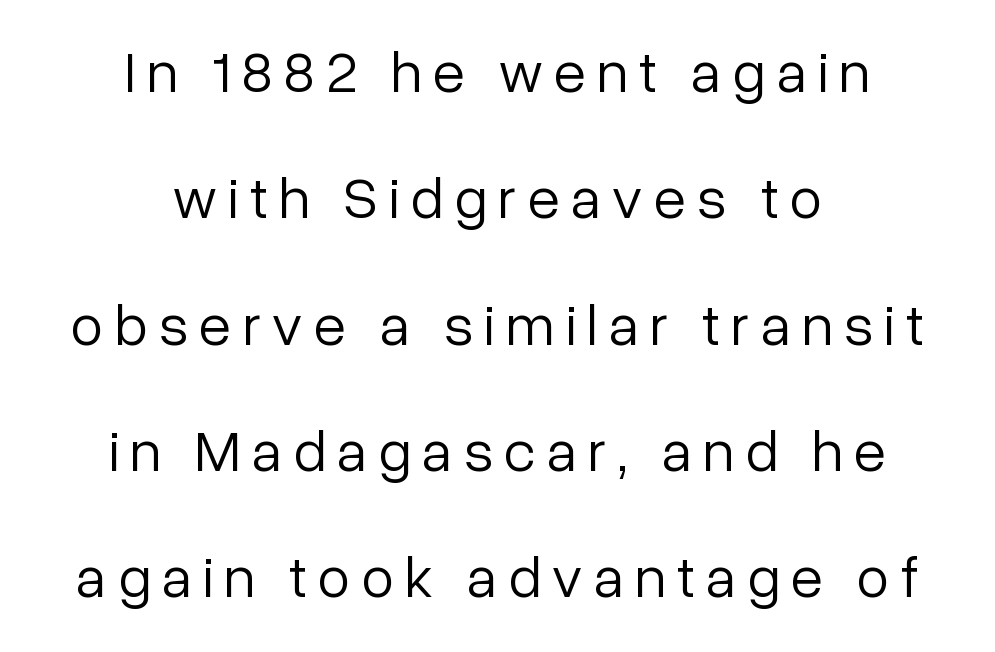
{"serif": "no", "italic": "no", "bold": "no", "weight": "light", "width": "normal", "stroke_contrast": "low", "x_height": "medium", "monospaced": "no", "underline": "no", "align": "center", "line_spacing": "loose", "line_spacing_ratio": 2.14, "glyph_px": 59}
